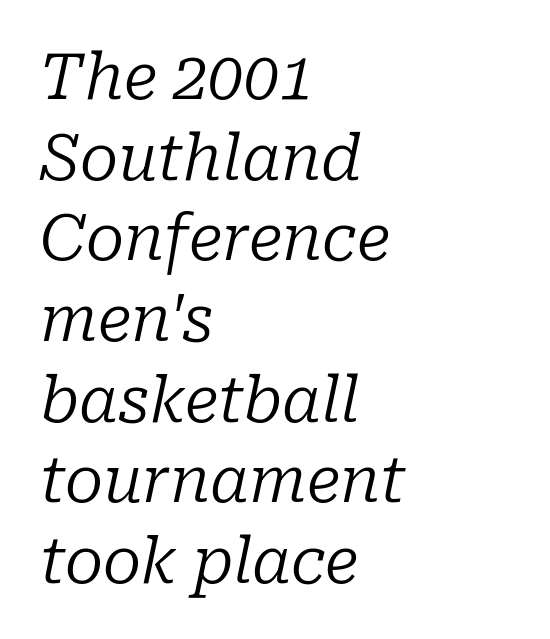
{"serif": "yes", "italic": "yes", "lean": "right", "slant_degrees": 10, "bold": "no", "weight": "regular", "width": "normal", "stroke_contrast": "low", "x_height": "medium", "monospaced": "no", "underline": "no", "align": "left", "line_spacing": "normal", "line_spacing_ratio": 1.28, "letter_spacing": "normal", "letter_spacing_em": 0.0, "glyph_px": 63}
